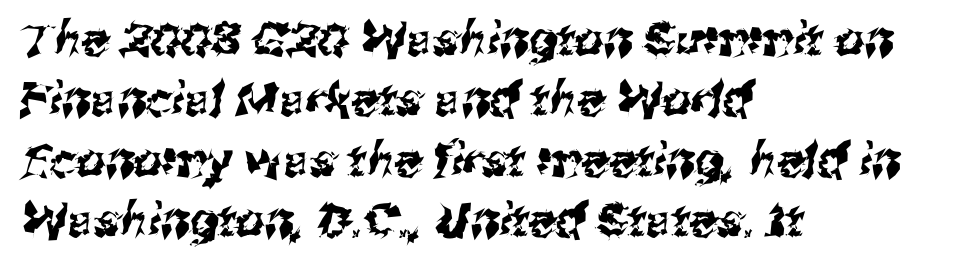
Q: Is the typeface a serif or a sans-serif typeface? A: Sans-serif.
Q: Is the text underlined? A: No.
Q: How is the paragraph aligned? A: Left-aligned.
Q: Is the spacing between letters normal or unusually wide? A: Normal.
Q: Is the spacing between lines tight, normal or loose? A: Normal.
Q: Width (condensed, normal, or wide)? A: Normal.
Q: Stroke contrast? A: Medium.
Q: x-height? A: Medium.
Q: Monospaced? A: No.
